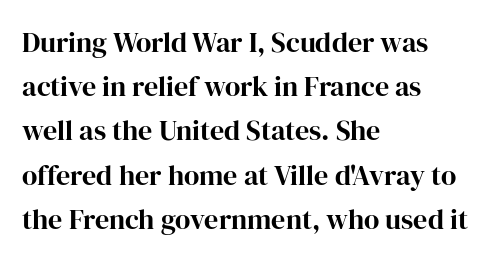
{"serif": "yes", "italic": "no", "bold": "yes", "weight": "bold", "width": "normal", "stroke_contrast": "high", "x_height": "medium", "monospaced": "no", "underline": "no", "align": "left", "line_spacing": "normal", "line_spacing_ratio": 1.58, "letter_spacing": "normal", "letter_spacing_em": 0.0, "glyph_px": 28}
